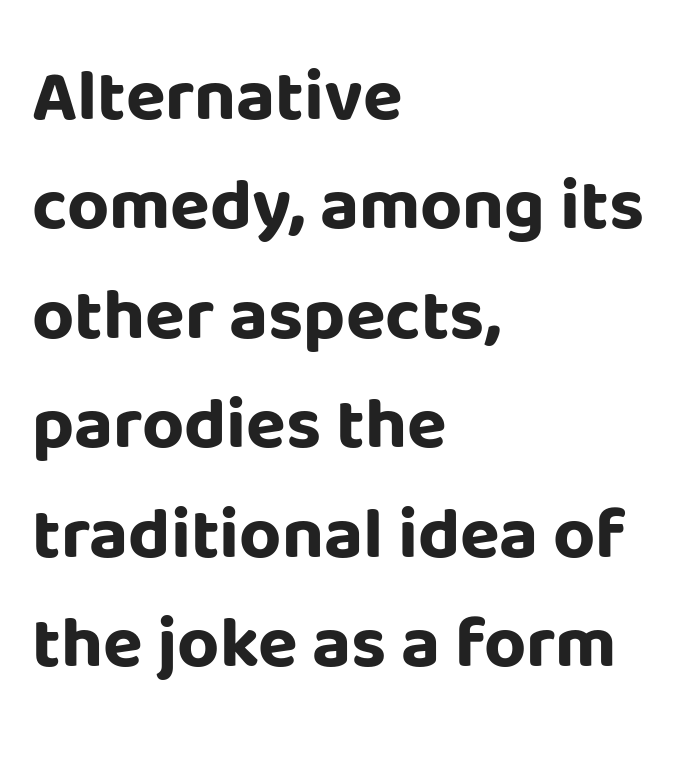
The lines in this sample share a left origin and differ only in where they stop. What stands out about the letter spacing? Nothing — it is the standard amount. Vertical strokes here are truly vertical. The glyphs are unaccompanied by any horizontal stroke below them.
